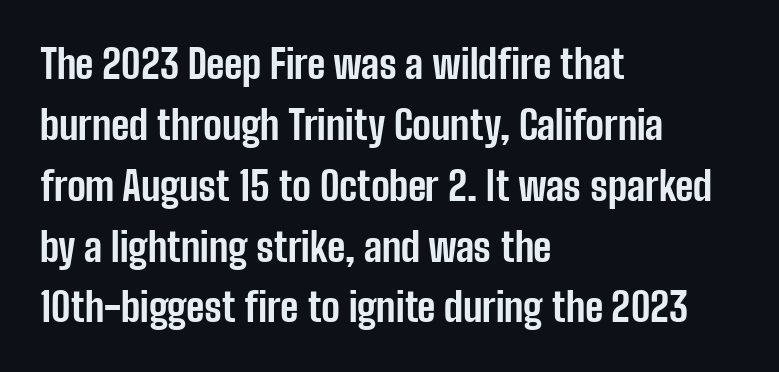
Teacher's note: observe the even left margin — that is flush-left alignment. The letters advance in unequal steps, a hallmark of proportional type. A bare baseline throughout the passage. Note: no serifs on the glyphs. A typesetter would call this zero additional tracking.
